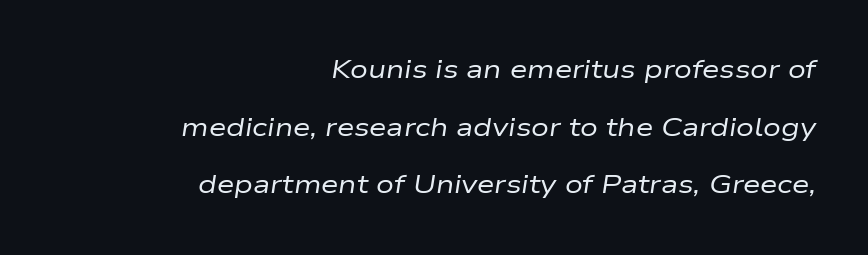
When letters slant like this, we call the style italic. Descender tails drop into unmarked territory. Letter spacing: default. The line-height multiplier appears high, well above default.
